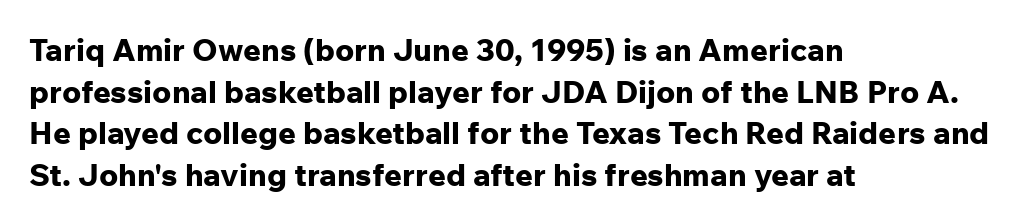
{"serif": "no", "italic": "no", "bold": "yes", "weight": "bold", "width": "normal", "stroke_contrast": "low", "x_height": "medium", "monospaced": "no", "underline": "no", "align": "left", "line_spacing": "normal", "line_spacing_ratio": 1.34, "letter_spacing": "normal", "letter_spacing_em": 0.0, "glyph_px": 31}
